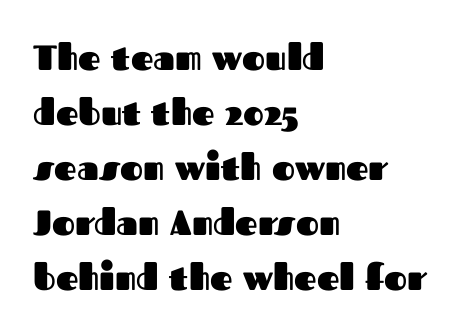
Q: Is the text bold? A: Yes.
Q: Is the text italic (slanted)? A: No, it is upright.
Q: Is the typeface a serif or a sans-serif typeface? A: Sans-serif.
Q: Is the text underlined? A: No.
Q: How is the paragraph aligned? A: Left-aligned.
Q: Is the spacing between letters normal or unusually wide? A: Normal.
Q: Is the spacing between lines tight, normal or loose? A: Normal.
Q: Width (condensed, normal, or wide)? A: Normal.
Q: Stroke contrast? A: Medium.
Q: x-height? A: Medium.
Q: Monospaced? A: No.
